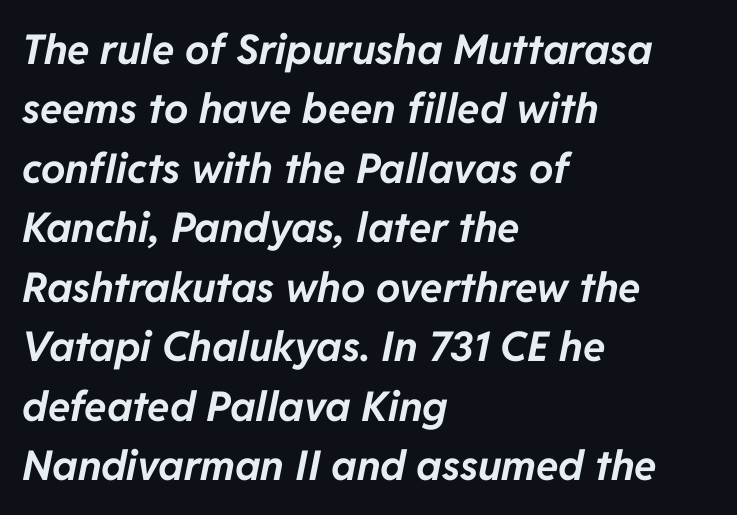
The image shows 41 px bold type, italic (leaning right); set left-aligned, normal line spacing (1.45x), normal letter spacing, not underlined; low stroke contrast and a medium x-height.
